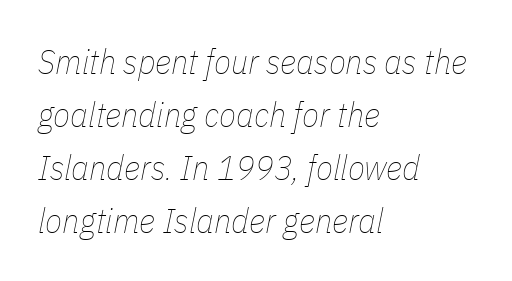
The letters advance in unequal steps, a hallmark of proportional type. Short and long lines alike share a common starting point at left. Designer's note — italics engaged. What stands out about the letter spacing? Nothing — it is the standard amount. The font sits on the lighter half of the weight spectrum, regular included. Any mark beneath the type? The region is blank.
